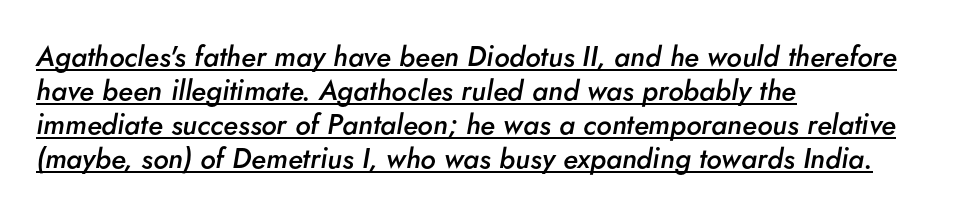
{"italic": "yes", "lean": "right", "slant_degrees": 5, "bold": "semi", "weight": "semibold", "width": "normal", "stroke_contrast": "low", "x_height": "small", "monospaced": "no", "underline": "yes", "align": "left", "line_spacing_ratio": 1.22, "letter_spacing": "normal", "letter_spacing_em": 0.0, "glyph_px": 28}
